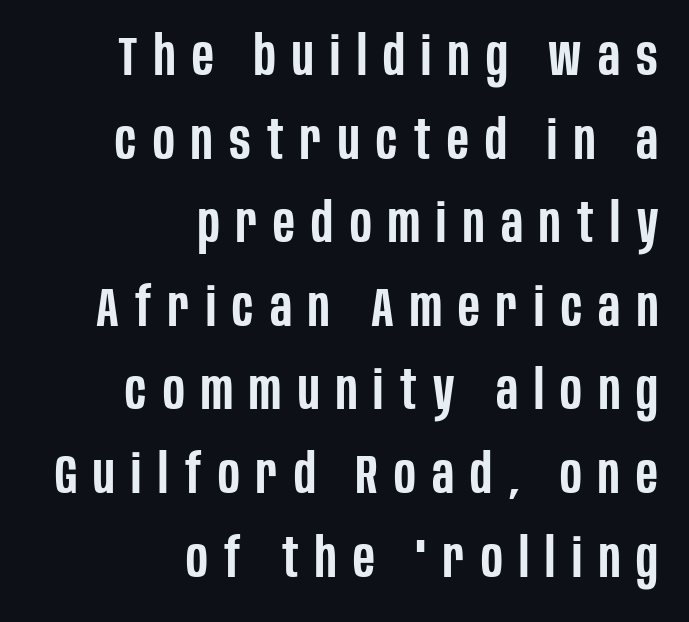
{"serif": "no", "italic": "no", "bold": "semi", "weight": "semibold", "width": "condensed", "stroke_contrast": "low", "x_height": "large", "monospaced": "no", "underline": "no", "align": "right", "line_spacing": "normal", "line_spacing_ratio": 1.52, "letter_spacing": "wide", "letter_spacing_em": 0.3, "glyph_px": 55}
